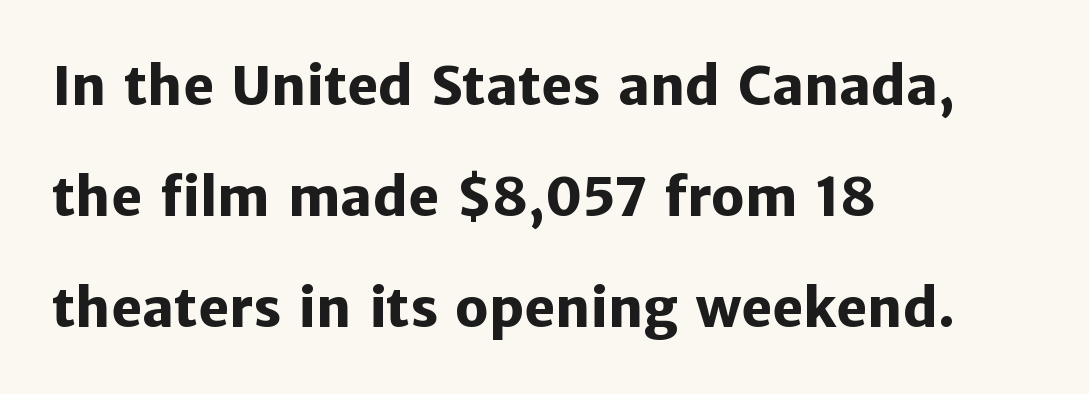
Here the glyphs are tracked normally, forming tight word shapes. Honestly, the rows look like they've been pulled way apart. The axis of the letterforms is exactly vertical. This sample has the flowing, uneven cadence of proportional lettering. The space directly below the letters is spotless. This sample is left-justified, so line endings fall wherever the words run out.
